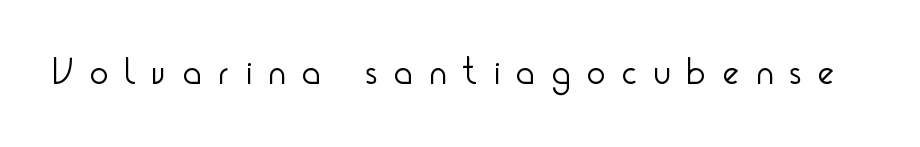
Stroke mass is kept to a normal reading level or below. Are there feet on the stems? There aren't — it's a sans. The face used here is proportionally spaced, like ordinary book or web type. The letters are spread apart with noticeably loose tracking. The letters stand straight up with perfectly vertical stems.
